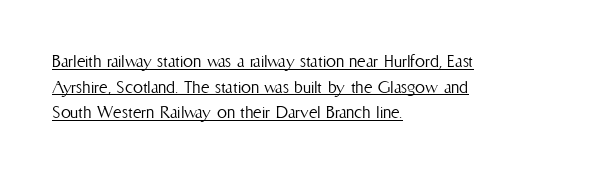
{"italic": "no", "bold": "no", "underline": "yes", "align": "left", "line_spacing": "normal", "line_spacing_ratio": 1.28, "letter_spacing": "normal", "letter_spacing_em": 0.0, "glyph_px": 20}
